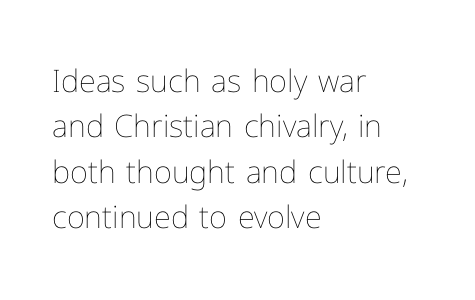
Q: Is the text bold? A: No.
Q: Is the text italic (slanted)? A: No, it is upright.
Q: Is the text underlined? A: No.
Q: How is the paragraph aligned? A: Left-aligned.
Q: Is the spacing between letters normal or unusually wide? A: Normal.
Q: Is the spacing between lines tight, normal or loose? A: Normal.
Q: Width (condensed, normal, or wide)? A: Normal.
Q: Stroke contrast? A: Low.
Q: x-height? A: Medium.
Q: Monospaced? A: No.
